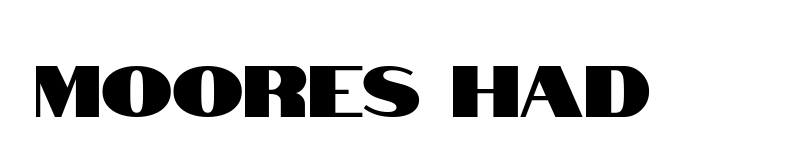
{"serif": "no", "italic": "no", "width": "condensed", "stroke_contrast": "high", "x_height": "large", "monospaced": "no", "underline": "no", "letter_spacing": "normal", "letter_spacing_em": 0.0, "glyph_px": 72}
